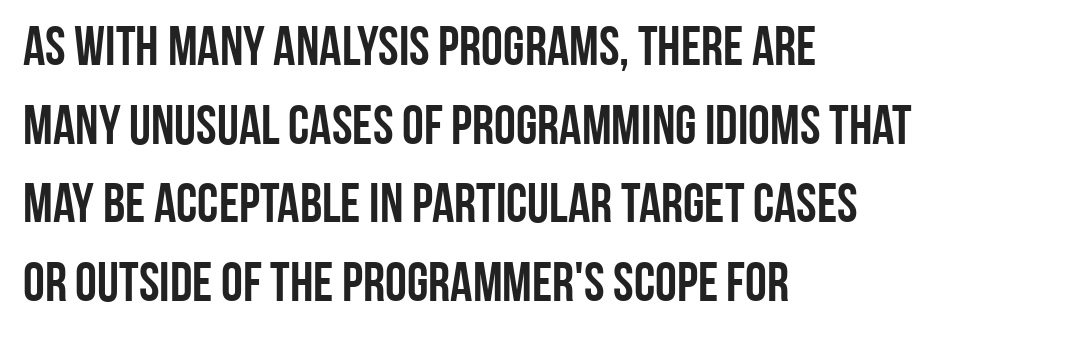
This rendering features lettering with no underline. The font family rendered here belongs to the sans-serif group. Short and long lines alike share a common starting point at left. The letters stand upright; this is a roman face. Regular leading.
